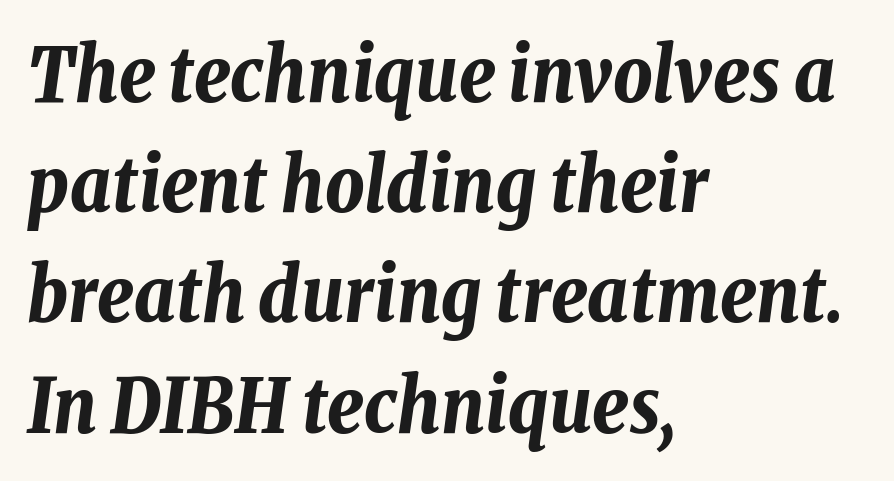
The image shows 76 px bold, condensed type, italic (leaning right); set left-aligned, normal line spacing (1.45x), normal letter spacing, not underlined; low stroke contrast and a medium x-height.
